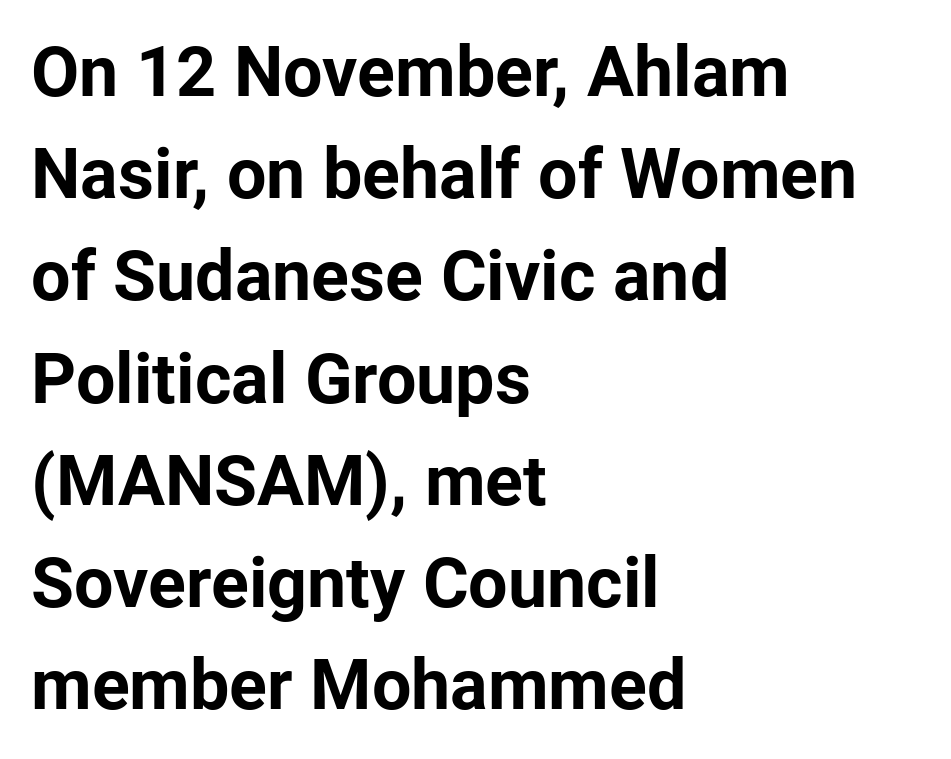
{"serif": "no", "italic": "no", "bold": "yes", "weight": "bold", "width": "normal", "stroke_contrast": "low", "x_height": "medium", "monospaced": "no", "underline": "no", "align": "left", "line_spacing": "normal", "line_spacing_ratio": 1.46, "letter_spacing": "normal", "letter_spacing_em": 0.0, "glyph_px": 70}
